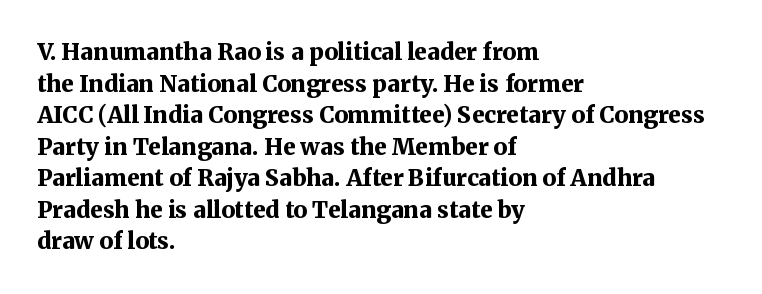
{"italic": "no", "bold": "yes", "underline": "no", "align": "left", "line_spacing": "normal", "line_spacing_ratio": 1.37, "letter_spacing": "normal", "letter_spacing_em": 0.0, "glyph_px": 23}
